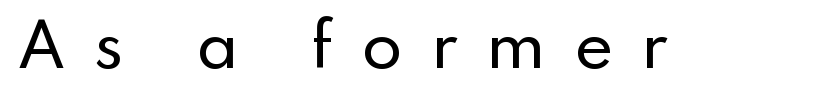
No feet cap the strokes, marking this as sans-serif type. In terms of letterspacing, this is a distinctly airy, spread setting. In terms of posture, this sample is upright. The face used here is proportionally spaced, like ordinary book or web type. The baseline area is clear.
